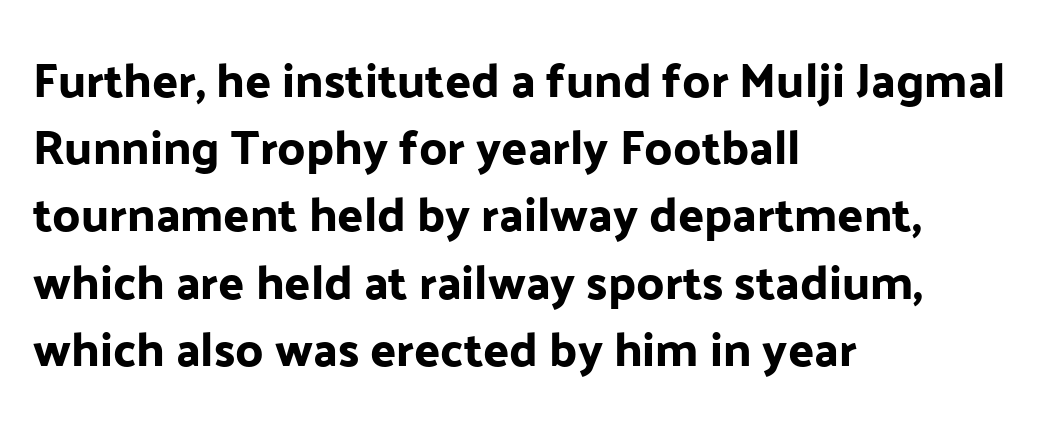
Q: Is the text italic (slanted)? A: No, it is upright.
Q: Is the typeface a serif or a sans-serif typeface? A: Sans-serif.
Q: Is the text underlined? A: No.
Q: How is the paragraph aligned? A: Left-aligned.
Q: Is the spacing between letters normal or unusually wide? A: Normal.
Q: Is the spacing between lines tight, normal or loose? A: Normal.
Q: Width (condensed, normal, or wide)? A: Normal.
Q: Stroke contrast? A: Low.
Q: x-height? A: Medium.
Q: Monospaced? A: No.
